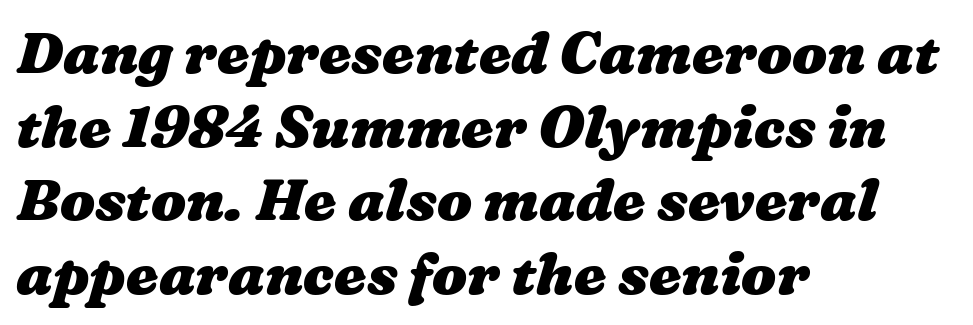
{"bold": "yes", "weight": "heavy", "width": "wide", "stroke_contrast": "medium", "x_height": "medium", "monospaced": "no", "underline": "no", "align": "left", "line_spacing": "normal", "line_spacing_ratio": 1.27, "letter_spacing": "normal", "letter_spacing_em": 0.0, "glyph_px": 58}
